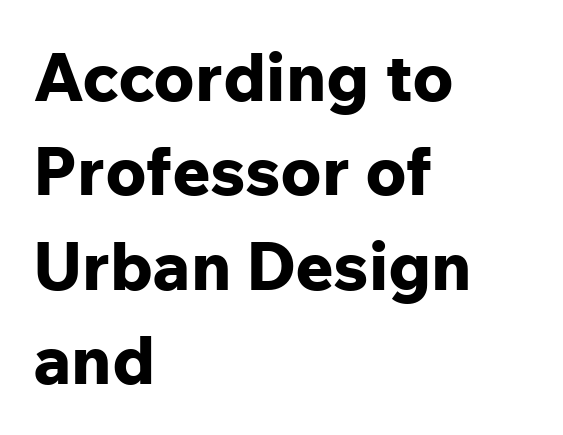
The image shows 67 px bold sans-serif type, upright; set left-aligned, normal line spacing (1.41x), normal letter spacing, not underlined; low stroke contrast and a medium x-height.
